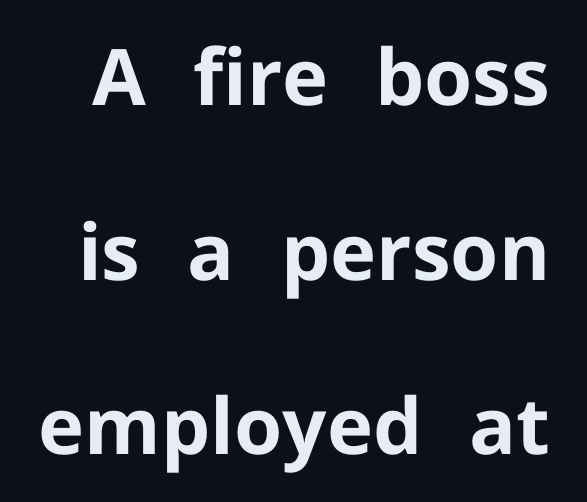
The typography opts for an upright posture over an oblique one. Honestly, the letter spacing is just normal — you wouldn't notice it. Check under the words: just untouched page. The passage shown is typeset with a sans-serif family.
